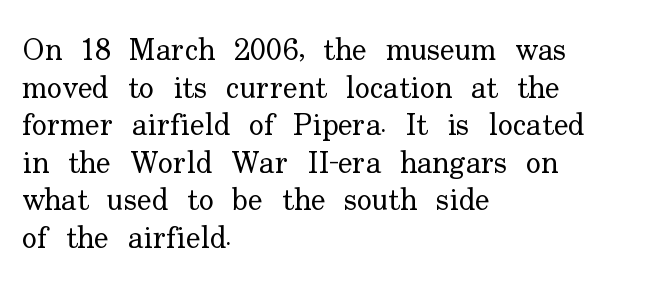
Note: serifs present on the glyphs. Notice how the passage keeps a crisp vertical edge on the left only. Varying glyph widths throughout — classic text-font behaviour. Vertical strokes here are truly vertical.
